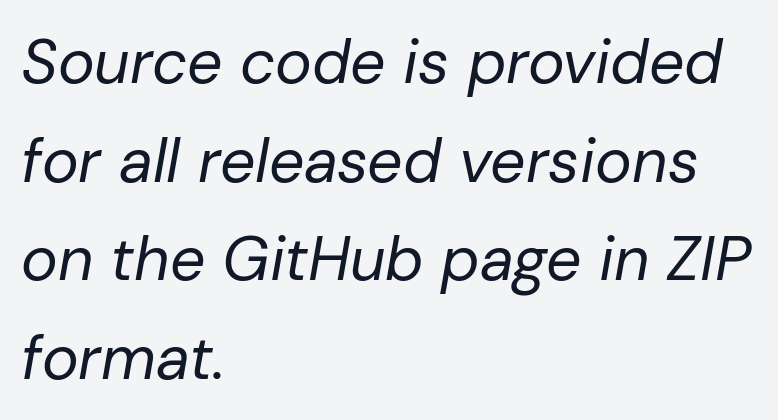
{"italic": "yes", "lean": "right", "slant_degrees": 10, "bold": "no", "weight": "regular", "width": "normal", "stroke_contrast": "low", "x_height": "medium", "monospaced": "no", "underline": "no", "align": "left", "line_spacing": "normal", "line_spacing_ratio": 1.59, "letter_spacing": "normal", "letter_spacing_em": 0.0, "glyph_px": 62}
